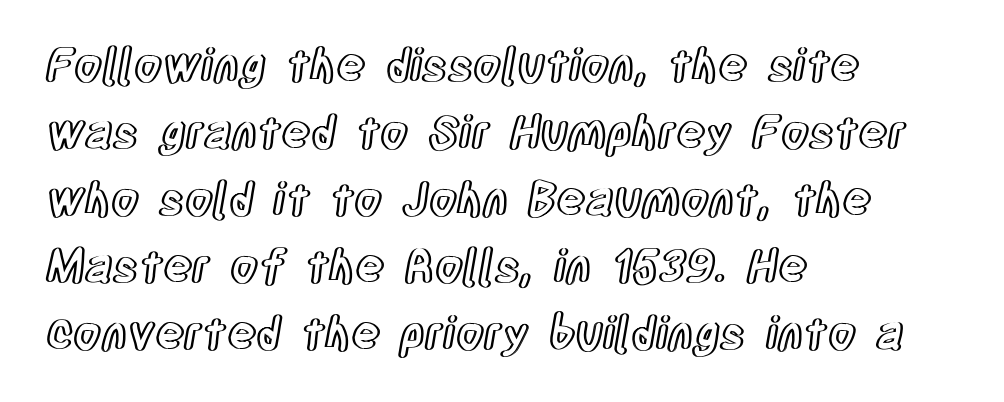
The letters advance in unequal steps, a hallmark of proportional type. A bare baseline throughout the passage. Honestly, the letter spacing is just normal — you wouldn't notice it. Horizontal bands of white between lines are of average thickness. The passage is arranged the way most books set body copy — flush left.
